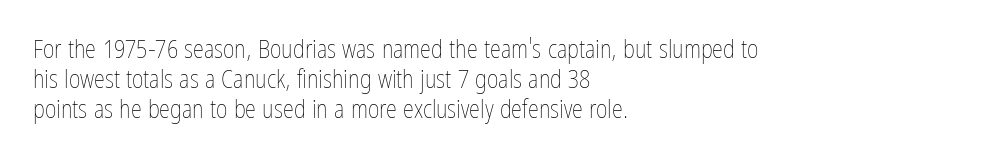
{"italic": "no", "bold": "no", "underline": "no", "align": "left", "line_spacing_ratio": 1.21, "letter_spacing": "normal", "letter_spacing_em": 0.0, "glyph_px": 25}
